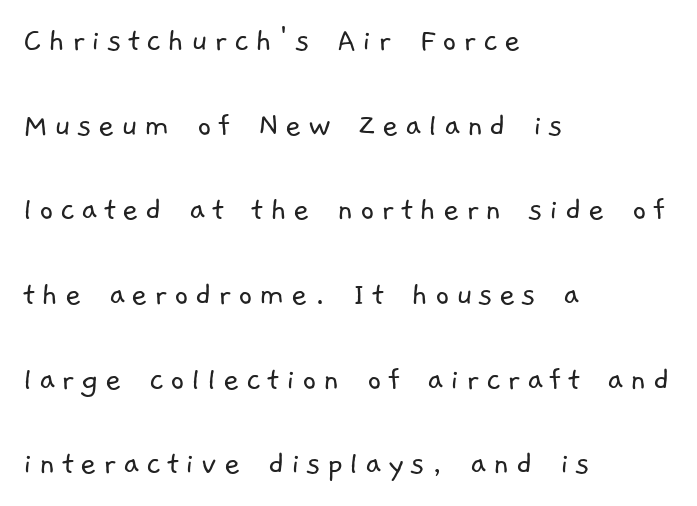
Q: Is the text bold? A: No.
Q: Is the typeface a serif or a sans-serif typeface? A: Sans-serif.
Q: Is the text underlined? A: No.
Q: How is the paragraph aligned? A: Left-aligned.
Q: Is the spacing between lines tight, normal or loose? A: Loose.
Q: Width (condensed, normal, or wide)? A: Normal.
Q: Stroke contrast? A: Low.
Q: x-height? A: Medium.
Q: Monospaced? A: No.
